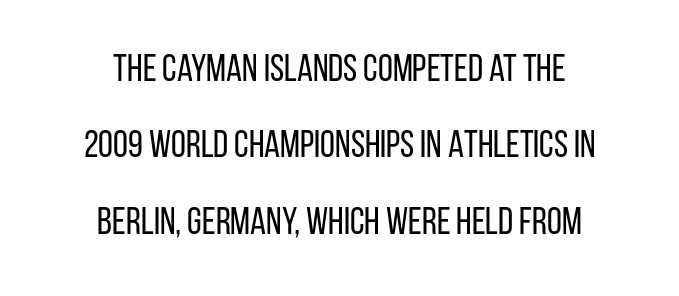
Q: Is the text bold? A: No.
Q: Is the text italic (slanted)? A: No, it is upright.
Q: Is the typeface a serif or a sans-serif typeface? A: Sans-serif.
Q: Is the text underlined? A: No.
Q: How is the paragraph aligned? A: Centered.
Q: Is the spacing between letters normal or unusually wide? A: Normal.
Q: Is the spacing between lines tight, normal or loose? A: Loose.
Q: Width (condensed, normal, or wide)? A: Condensed.
Q: Stroke contrast? A: Low.
Q: x-height? A: Large.
Q: Monospaced? A: No.
